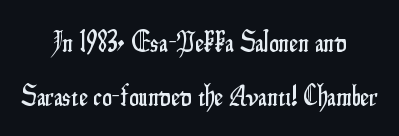
Letter spacing: default. Regarding leading, the lines here are spaced well apart. The compositor balanced each line on the midline. Serifs: no, the terminals of the letterforms are clean. Note the varied advance widths — an 'i' is clearly narrower than an 'm'. Glance below the letters and you will spot only blank space.
